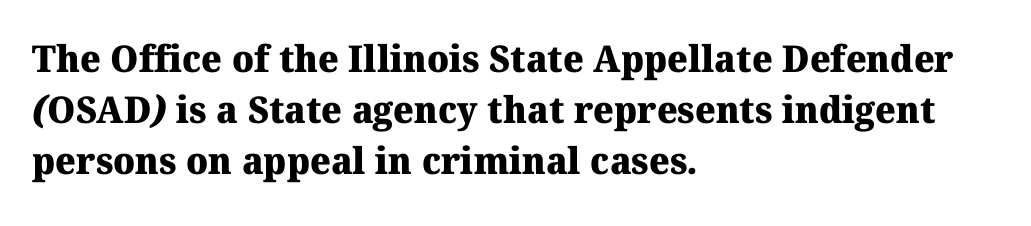
Q: Is the text bold? A: Yes.
Q: Is the typeface a serif or a sans-serif typeface? A: Serif.
Q: Is the text underlined? A: No.
Q: How is the paragraph aligned? A: Left-aligned.
Q: Is the spacing between letters normal or unusually wide? A: Normal.
Q: Is the spacing between lines tight, normal or loose? A: Normal.
Q: Width (condensed, normal, or wide)? A: Normal.
Q: Stroke contrast? A: Medium.
Q: x-height? A: Medium.
Q: Monospaced? A: No.
